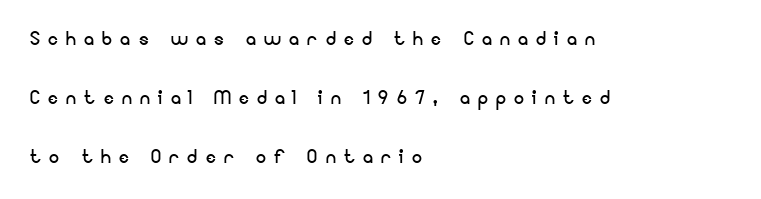
{"italic": "no", "bold": "no", "underline": "no", "align": "left", "line_spacing": "loose", "line_spacing_ratio": 2.36, "letter_spacing": "wide", "letter_spacing_em": 0.33, "glyph_px": 25}
